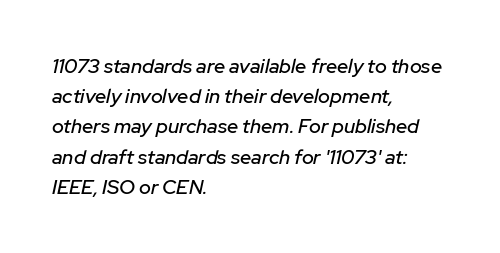
The rendering uses a moderate line-height, typical for paragraphs. Inter-character spacing is left at the font's built-in metrics. Would a proofreader flag this as italicized? Yes. Notice how the passage keeps a crisp vertical edge on the left only. The strip under each line holds only bare page.
